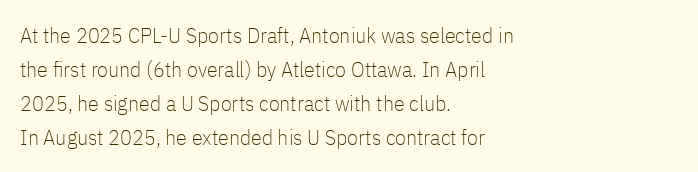
Q: Is the text bold? A: No.
Q: Is the text italic (slanted)? A: No, it is upright.
Q: Is the text underlined? A: No.
Q: How is the paragraph aligned? A: Left-aligned.
Q: Is the spacing between letters normal or unusually wide? A: Normal.
Q: Is the spacing between lines tight, normal or loose? A: Normal.
